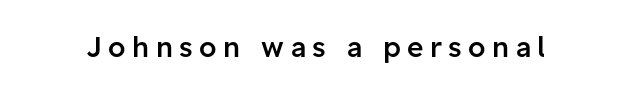
The image shows 28 px semibold sans-serif type, upright; set unusually wide letter spacing (+0.23 em), not underlined; low stroke contrast and a medium x-height.
